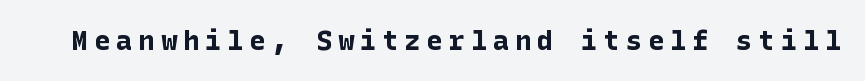
{"italic": "no", "bold": "yes", "underline": "no", "letter_spacing": "wide", "letter_spacing_em": 0.22, "glyph_px": 27}
